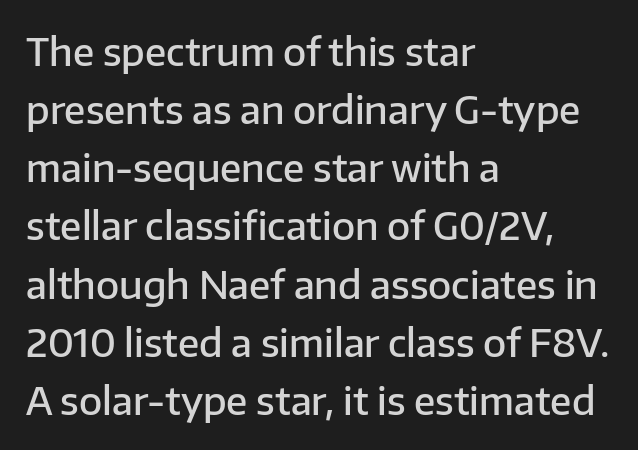
Each new line begins a customary step beneath the previous one. Here the designer chose a conventional face with non-uniform glyph widths. How heavy is the stroke? Medium-heavy — a semibold, shy of bold. The horizontal fit of the characters is conventional and even. You can tell it's not italic because the verticals are truly vertical.
